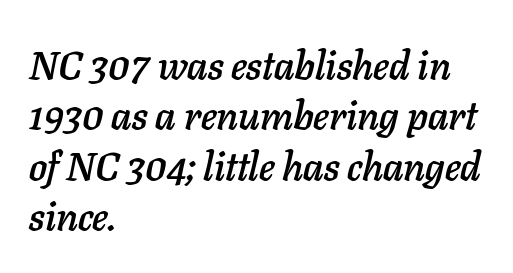
Think of a printed novel: that variable character pitch is what you see here. A classic flush-left, rag-right setting is used for this passage. Inter-character spacing is left at the font's built-in metrics. The space beneath each line is pristine and unruled.
